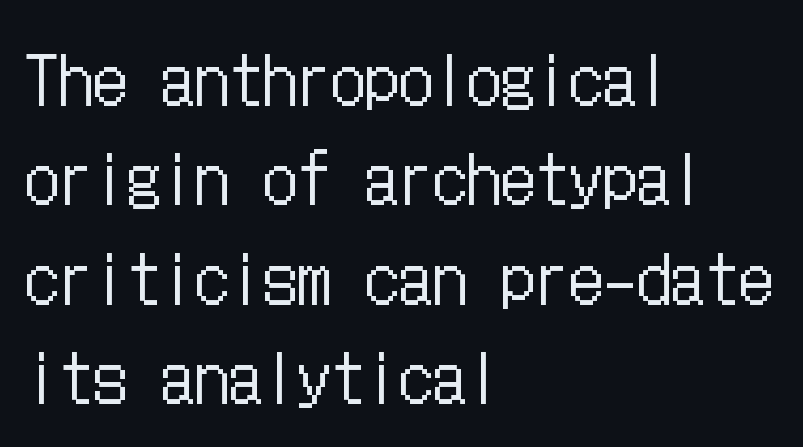
{"italic": "no", "bold": "no", "weight": "regular", "width": "condensed", "stroke_contrast": "low", "x_height": "medium", "underline": "no", "align": "left", "line_spacing": "normal", "line_spacing_ratio": 1.46, "letter_spacing": "normal", "letter_spacing_em": 0.0, "glyph_px": 68}
